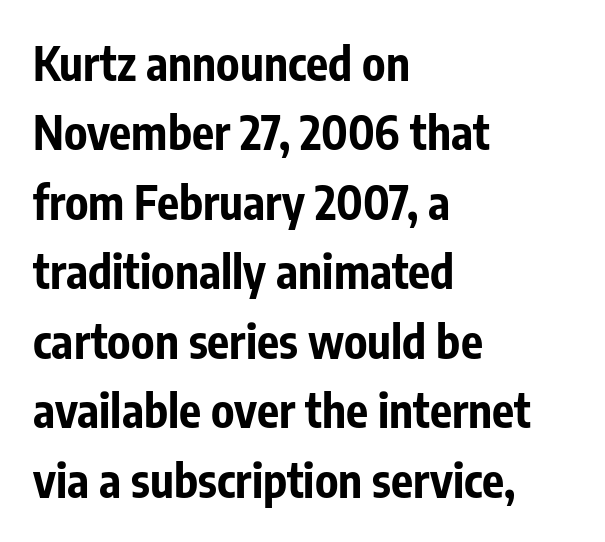
{"serif": "no", "italic": "no", "bold": "yes", "weight": "bold", "width": "condensed", "stroke_contrast": "low", "x_height": "medium", "monospaced": "no", "underline": "no", "align": "left", "line_spacing": "normal", "line_spacing_ratio": 1.51, "letter_spacing": "normal", "letter_spacing_em": 0.0, "glyph_px": 46}
